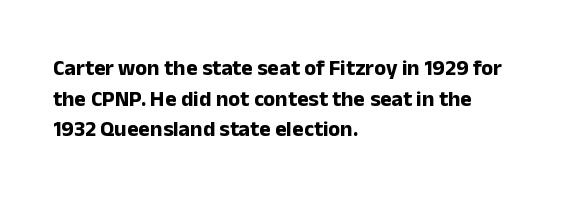
Q: Is the text bold? A: Yes.
Q: Is the text italic (slanted)? A: No, it is upright.
Q: Is the text underlined? A: No.
Q: How is the paragraph aligned? A: Left-aligned.
Q: Is the spacing between letters normal or unusually wide? A: Normal.
Q: Is the spacing between lines tight, normal or loose? A: Normal.
